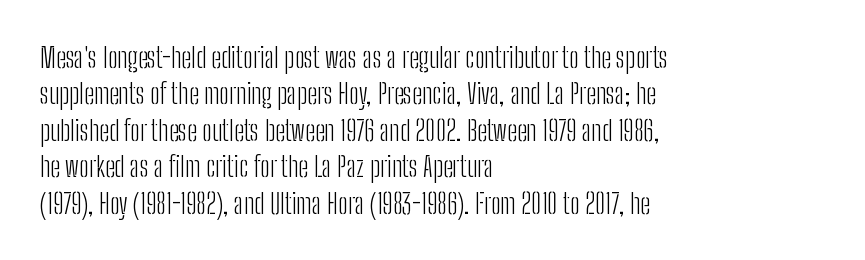
{"serif": "no", "italic": "no", "bold": "no", "weight": "light", "width": "condensed", "stroke_contrast": "low", "x_height": "medium", "monospaced": "no", "underline": "no", "align": "left", "line_spacing": "normal", "line_spacing_ratio": 1.3, "letter_spacing": "normal", "letter_spacing_em": 0.0, "glyph_px": 28}
